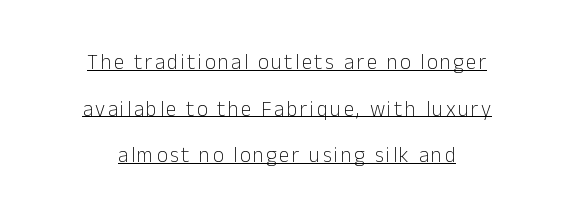
The image shows 21 px text type, upright; set centered, loose line spacing (2.22x), underlined.
